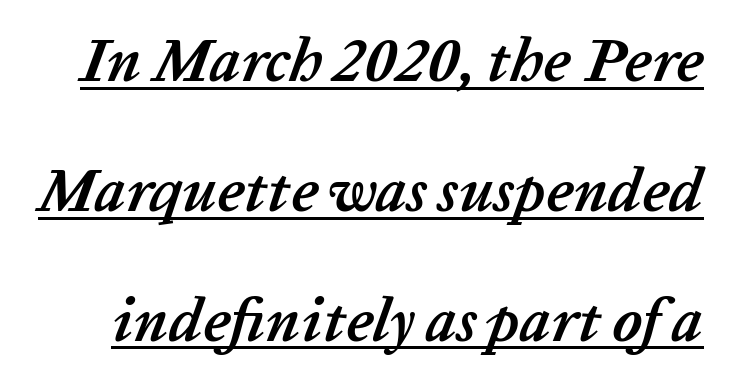
The image shows 61 px semibold type, italic (leaning right); set loose line spacing (2.13x), normal letter spacing, underlined; low stroke contrast and a medium x-height.
